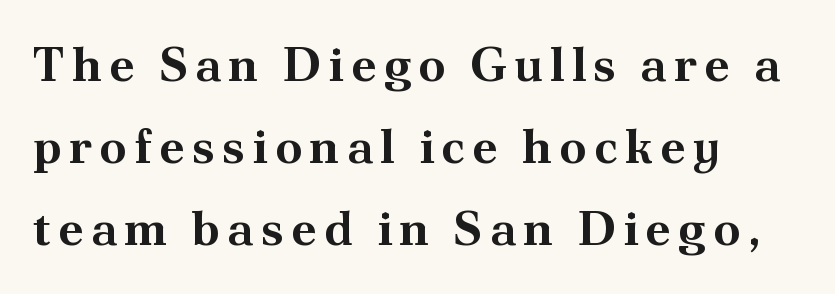
Notice how thick the strokes are: this is what a full bold looks like. The glyphs in this specimen are seriffed. Varying glyph widths throughout — classic text-font behaviour. You can tell it's not italic because the verticals are truly vertical.
